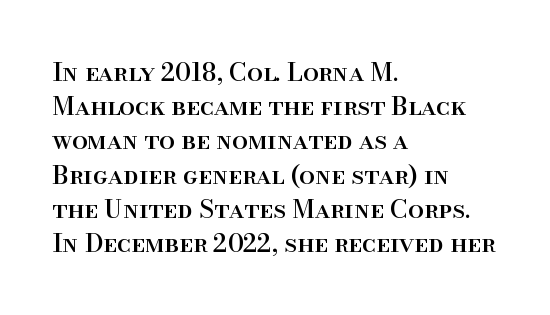
{"italic": "no", "underline": "no", "align": "left", "line_spacing": "normal", "line_spacing_ratio": 1.37, "letter_spacing": "normal", "letter_spacing_em": 0.0, "glyph_px": 25}
